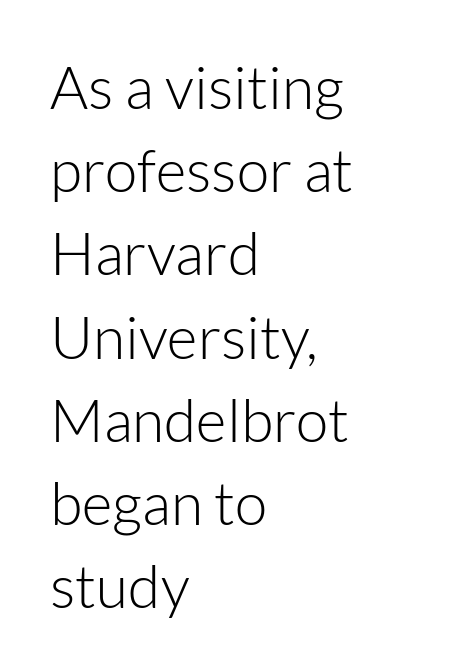
{"serif": "no", "italic": "no", "bold": "no", "weight": "light", "width": "normal", "stroke_contrast": "low", "x_height": "medium", "monospaced": "no", "underline": "no", "align": "left", "line_spacing": "normal", "line_spacing_ratio": 1.41, "letter_spacing": "normal", "letter_spacing_em": 0.0, "glyph_px": 59}
